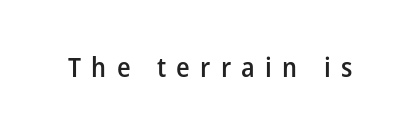
Q: Is the text bold? A: Semi-bold.
Q: Is the text italic (slanted)? A: No, it is upright.
Q: Is the text underlined? A: No.
Q: Is the spacing between letters normal or unusually wide? A: Unusually wide.
